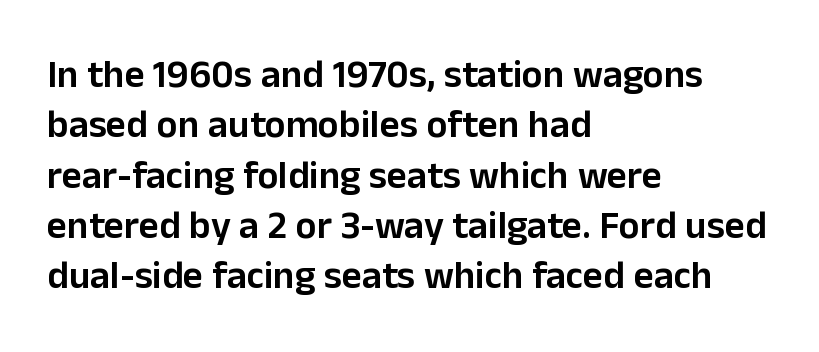
The sample has been set in demibold, a notch under bold. Note: no serifs on the glyphs. The letters advance in unequal steps, a hallmark of proportional type. Underlining? Definitely not there. You could call the tracking neutral — neither tight nor loose. These lines sit exactly where default settings would place them.
